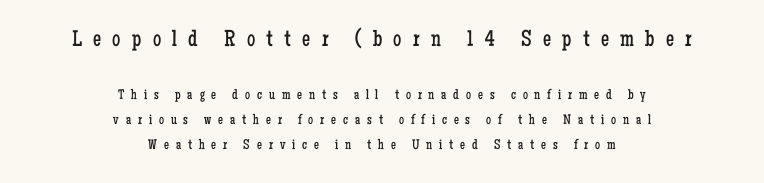
The image shows 23 px text type, upright; set centered, line spacing 1.79x, unusually wide letter spacing (+0.49 em), not underlined; the first (top) block is 1.64x larger.
